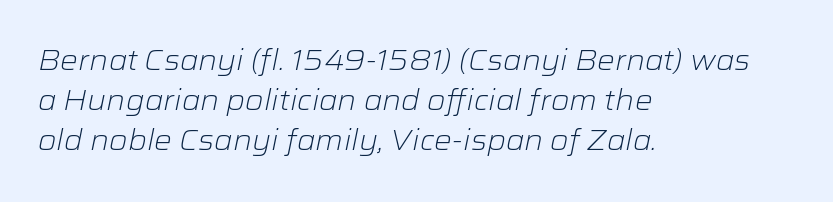
{"italic": "yes", "lean": "right", "slant_degrees": 12, "bold": "no", "weight": "light", "width": "wide", "stroke_contrast": "low", "x_height": "medium", "monospaced": "no", "underline": "no", "align": "left", "line_spacing": "normal", "line_spacing_ratio": 1.43, "letter_spacing": "normal", "letter_spacing_em": 0.0, "glyph_px": 28}
